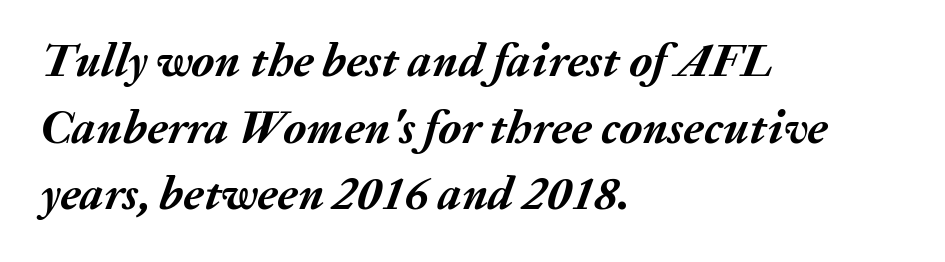
Style check: oblique. Each letter keeps its own natural width here, so spacing adapts to shape. Leading: standard. Unmarked baselines from the first word to the last. The rendering anchors every line to the left-hand side. Spacing between characters is what you'd get straight out of the box.
